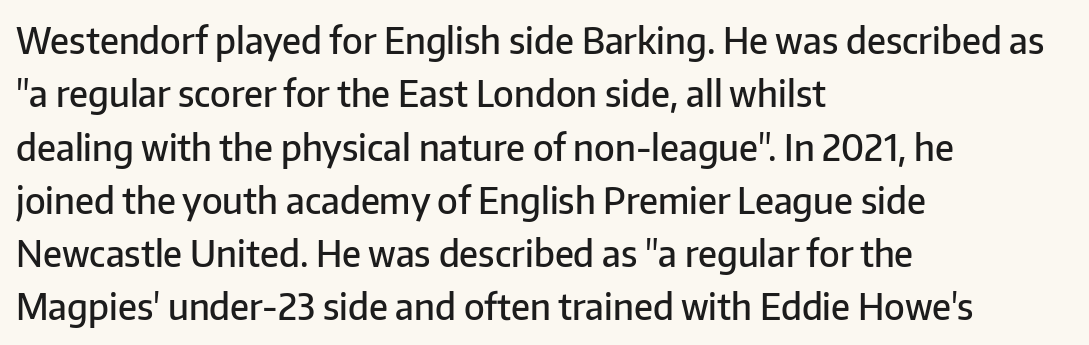
The image shows 36 px semibold sans-serif type, upright; set left-aligned, normal line spacing (1.48x), normal letter spacing, not underlined; low stroke contrast and a medium x-height.
